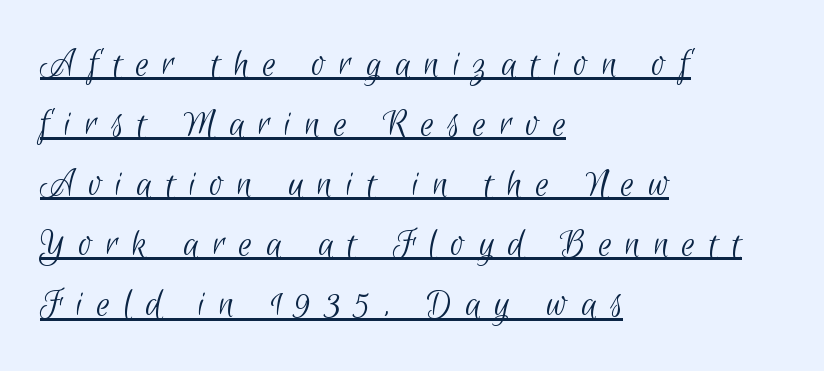
Q: Is the text bold? A: No.
Q: Is the typeface a serif or a sans-serif typeface? A: Sans-serif.
Q: Is the text underlined? A: Yes.
Q: How is the paragraph aligned? A: Left-aligned.
Q: Is the spacing between letters normal or unusually wide? A: Unusually wide.
Q: Is the spacing between lines tight, normal or loose? A: Normal.
Q: Width (condensed, normal, or wide)? A: Condensed.
Q: Stroke contrast? A: Low.
Q: x-height? A: Small.
Q: Monospaced? A: No.
